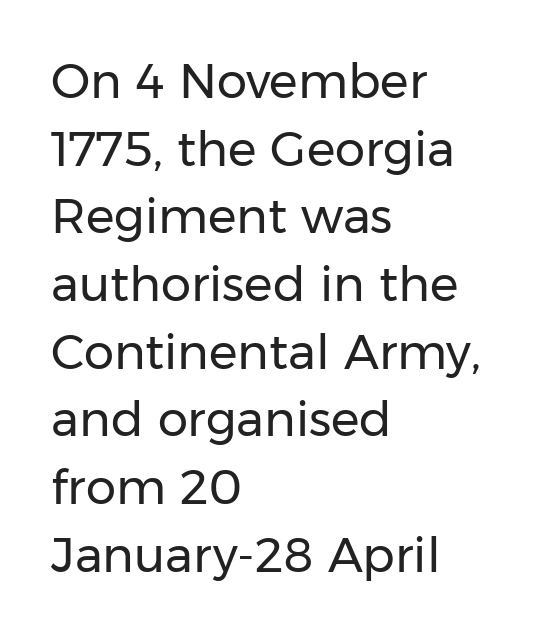
Where is the straight margin? On the left. Students, observe: this is what conventionally led text looks like. Unlike italic type, these characters show no tilt at all. Stroke mass is kept to a normal reading level or below.
